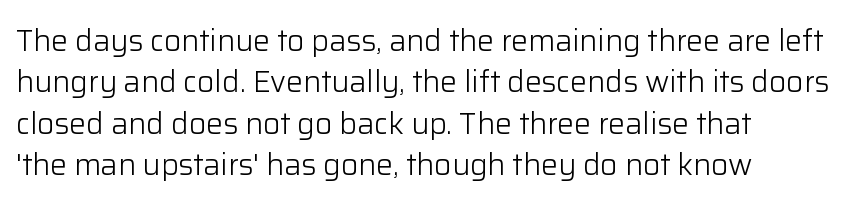
This rendering employs a face without finishing strokes, i.e., a sans-serif. Anything drawn beneath the words? Only blank space. Which margin do the lines hug? The left one — the right edge is uneven. This sample keeps an unexceptional amount of space between lines. Do the characters align in a grid? No, the font is proportional.
